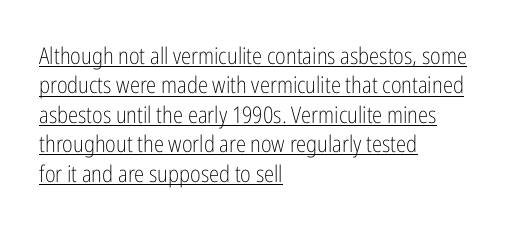
Underlined type. The rag falls on the right side of this text block. What stands out about the letter spacing? Nothing — it is the standard amount. How would I describe the line gaps? Plain and ordinary. The letters stand straight up with perfectly vertical stems. Each stroke keeps to a modest, everyday thickness or less.
